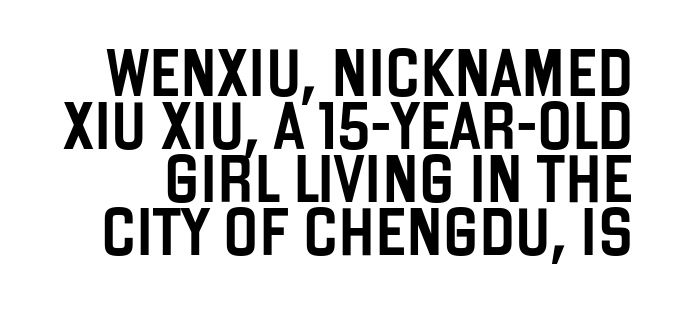
The passage shown has conventional tracking throughout. Nope, not italic — everything's standing straight. The passage shown is typed in a proportional face where columns would drift. The baseline area is clear. Summary of vertical rhythm: compact, with narrow interline spacing.
